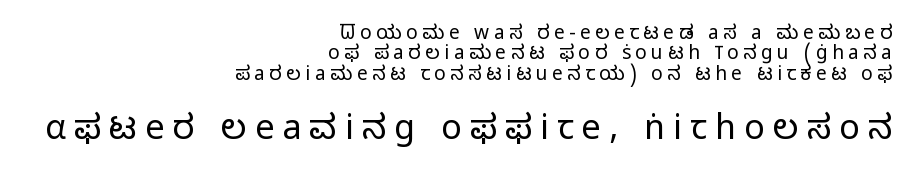
{"serif": "no", "italic": "no", "bold": "no", "weight": "light", "width": "normal", "stroke_contrast": "low", "x_height": "medium", "monospaced": "no", "underline": "no", "align": "right", "line_spacing": "tight", "line_spacing_ratio": 1.07, "letter_spacing": "wide", "letter_spacing_em": 0.24, "larger_block": "second", "size_ratio": 1.79, "glyph_px": 34}
